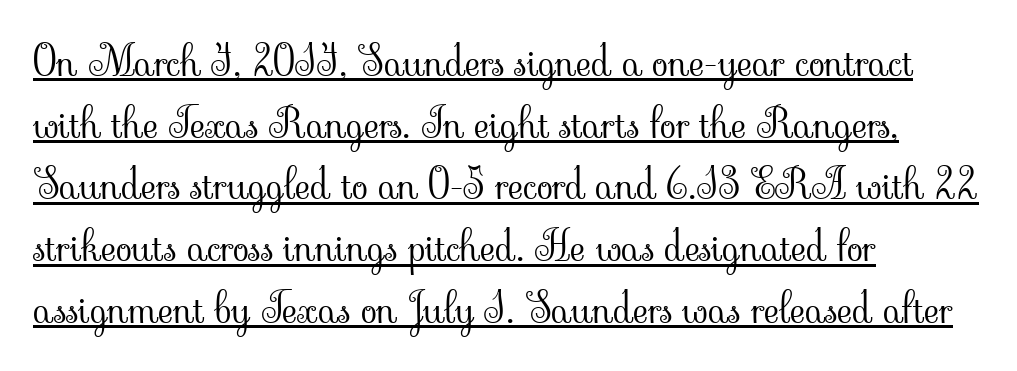
The image shows 42 px light serif type, upright; set left-aligned, normal line spacing (1.47x), normal letter spacing, underlined; low stroke contrast and a small x-height.
